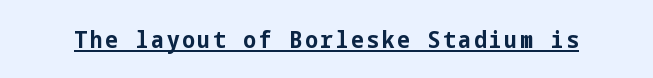
The string is rendered with underlining switched on. The face used here has the dense, thick strokes of a bold. This is roman type, the default non-slanted kind.
